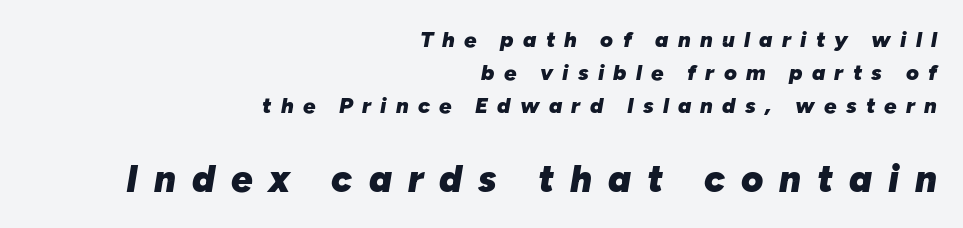
{"italic": "yes", "lean": "right", "slant_degrees": 10, "bold": "yes", "weight": "heavy", "width": "normal", "stroke_contrast": "low", "x_height": "medium", "monospaced": "no", "underline": "no", "align": "right", "line_spacing": "normal", "line_spacing_ratio": 1.49, "letter_spacing": "wide", "letter_spacing_em": 0.42, "larger_block": "second", "size_ratio": 1.73, "glyph_px": 38}
